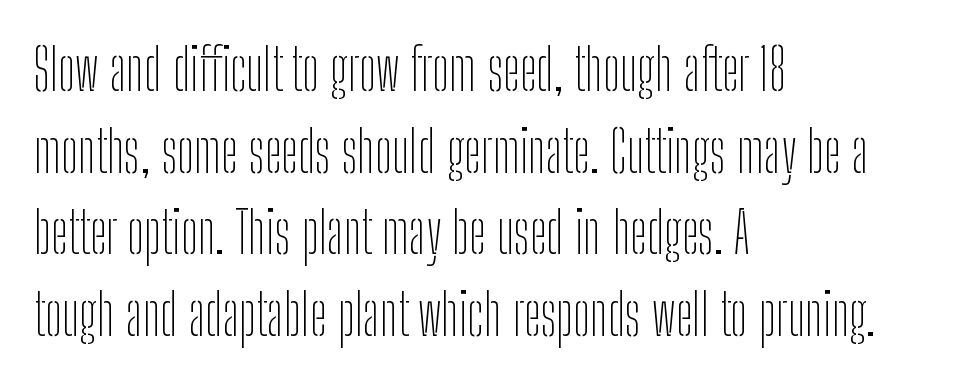
The image shows 57 px thin, condensed sans-serif type, upright; set left-aligned, normal line spacing (1.43x), normal letter spacing, not underlined; low stroke contrast and a medium x-height.
